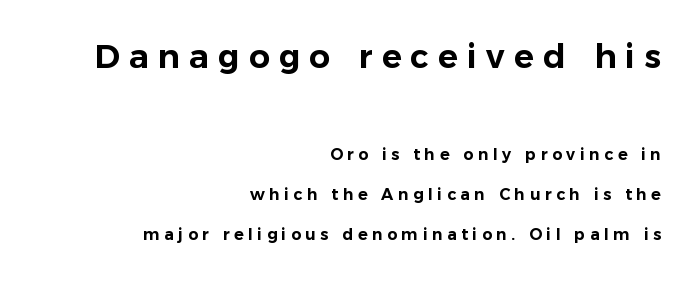
The image shows 33 px sans-serif type, upright; set right-aligned, loose line spacing (2.48x), unusually wide letter spacing (+0.28 em), not underlined; the first (top) block is 2.06x larger; low stroke contrast and a medium x-height.
